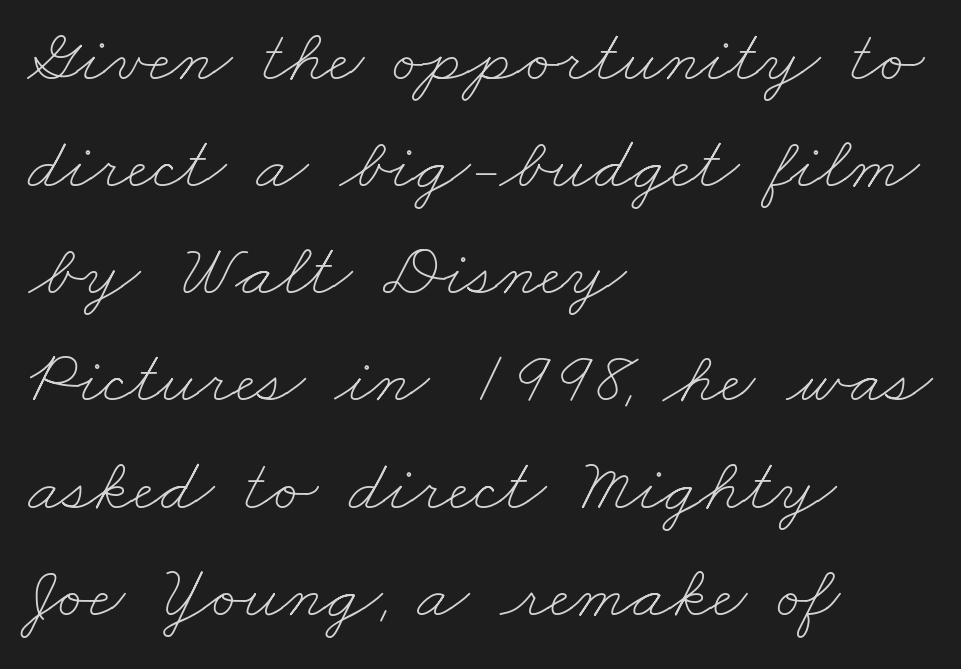
Q: Is the text bold? A: No.
Q: Is the text underlined? A: No.
Q: How is the paragraph aligned? A: Left-aligned.
Q: Is the spacing between letters normal or unusually wide? A: Normal.
Q: Is the spacing between lines tight, normal or loose? A: Normal.
Q: Width (condensed, normal, or wide)? A: Wide.
Q: Stroke contrast? A: Low.
Q: x-height? A: Small.
Q: Monospaced? A: No.
